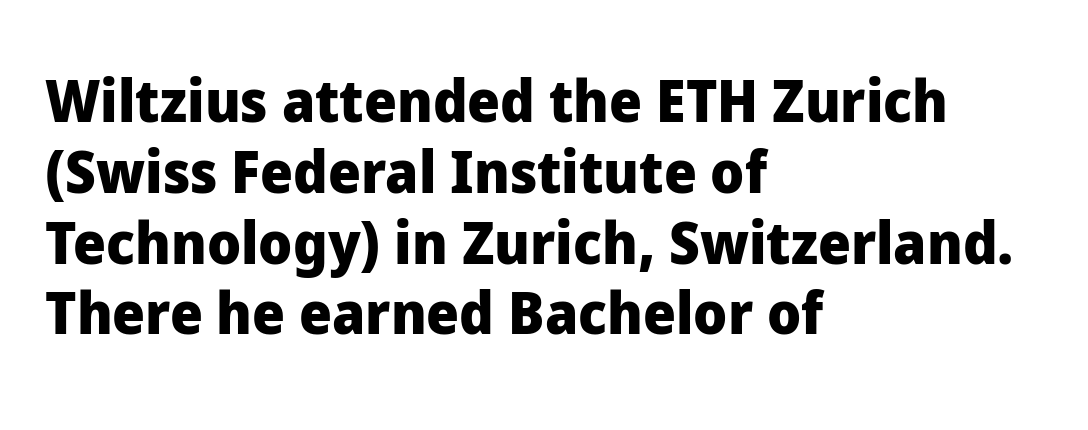
{"serif": "no", "italic": "no", "bold": "yes", "weight": "heavy", "width": "normal", "stroke_contrast": "low", "x_height": "medium", "monospaced": "no", "underline": "no", "align": "left", "line_spacing_ratio": 1.22, "letter_spacing": "normal", "letter_spacing_em": 0.0, "glyph_px": 58}
